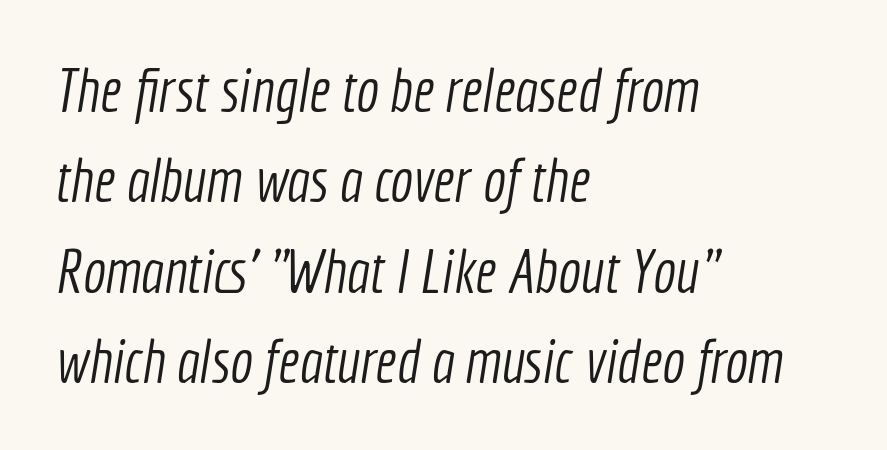
The image shows 61 px light, condensed sans-serif type; set left-aligned, normal line spacing (1.48x), normal letter spacing, not underlined; a medium x-height.
